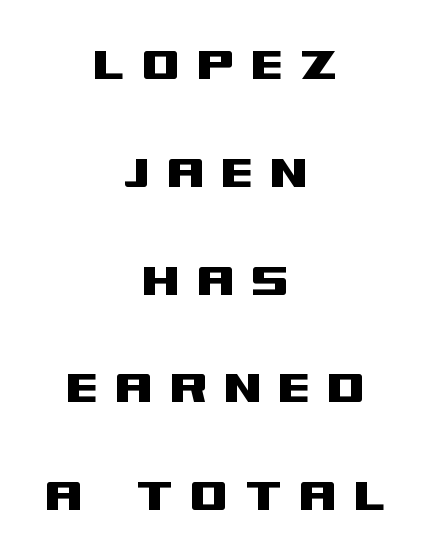
{"serif": "no", "italic": "no", "width": "wide", "stroke_contrast": "medium", "x_height": "large", "monospaced": "no", "underline": "no", "align": "center", "line_spacing": "loose", "line_spacing_ratio": 1.96, "letter_spacing": "wide", "letter_spacing_em": 0.29, "glyph_px": 55}
